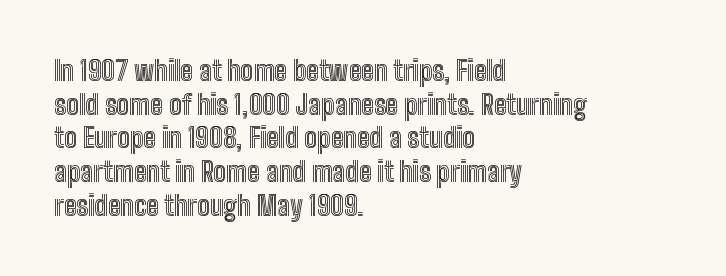
The image shows 27 px text type, upright; set left-aligned, normal line spacing (1.25x), normal letter spacing, not underlined.
